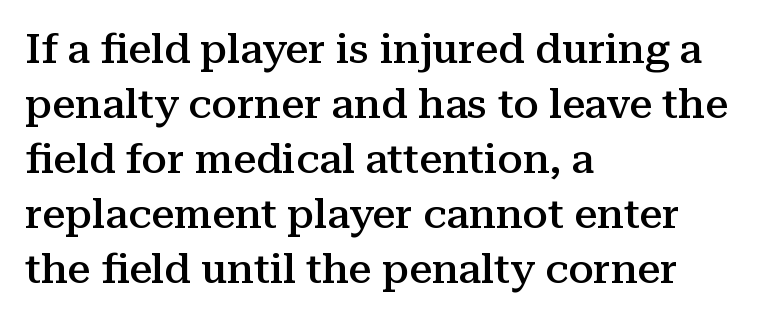
The image shows 41 px semibold serif type, upright; set left-aligned, normal line spacing (1.34x), normal letter spacing, not underlined; medium stroke contrast and a medium x-height.
